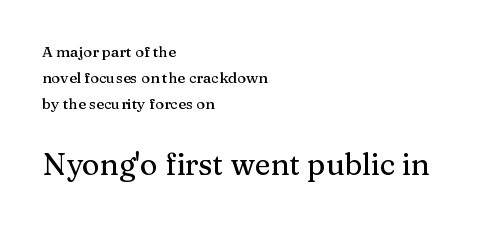
The face used here appears at its bigger size in the lower chunk. These lines are rendered in a variable-pitch font. Check where the strokes stop: tiny serifs finish them off. This sample uses an upright cut, with every glyph sitting square on the baseline. This sample uses plain, unmodified letter spacing. This sample is left-justified, so line endings fall wherever the words run out.
